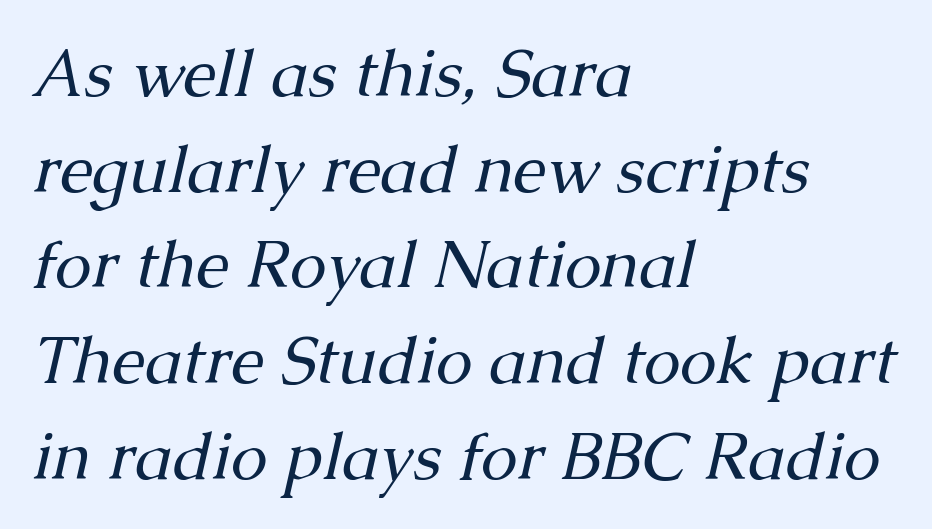
Varying glyph widths throughout — classic text-font behaviour. These lines were composed using italics. Think standard paragraph weight, or any step lighter than that. Unmarked baselines from the first word to the last. The rendering keeps characters at their native spacing. Successive baselines arrive at the customary interval.
